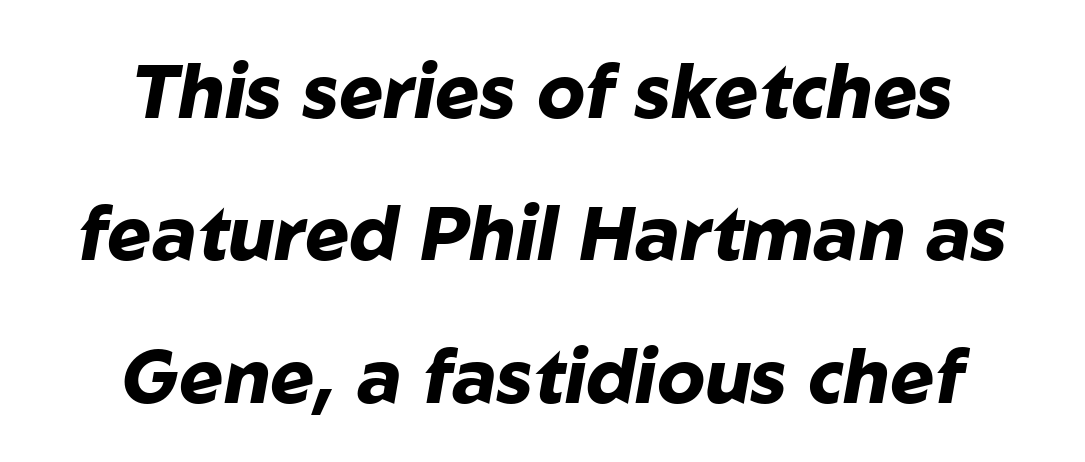
{"italic": "yes", "lean": "right", "slant_degrees": 10, "bold": "yes", "weight": "heavy", "width": "normal", "stroke_contrast": "low", "x_height": "medium", "monospaced": "no", "underline": "no", "align": "center", "line_spacing": "loose", "line_spacing_ratio": 1.9, "letter_spacing": "normal", "letter_spacing_em": 0.0, "glyph_px": 75}
